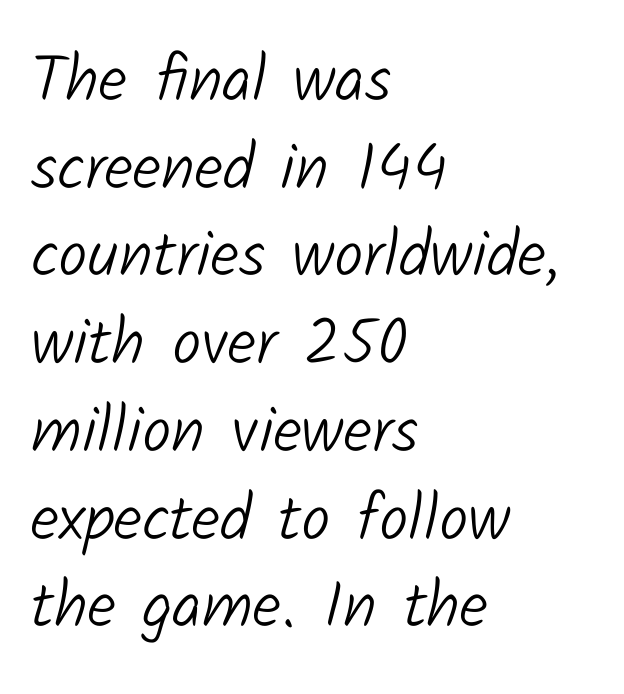
{"serif": "no", "bold": "no", "weight": "light", "width": "normal", "stroke_contrast": "low", "x_height": "medium", "monospaced": "no", "underline": "no", "align": "left", "line_spacing": "normal", "line_spacing_ratio": 1.35, "letter_spacing": "normal", "letter_spacing_em": 0.0, "glyph_px": 65}
